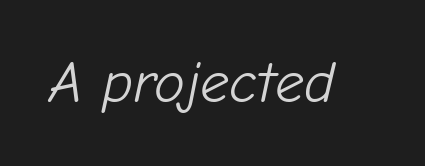
The foot of each line stays bare and open. The letters advance in unequal steps, a hallmark of proportional type. This is oblique type, the kind used for emphasis or titles. Honestly, the letter spacing is just normal — you wouldn't notice it. Stem width sits at or under what a default text font uses.
